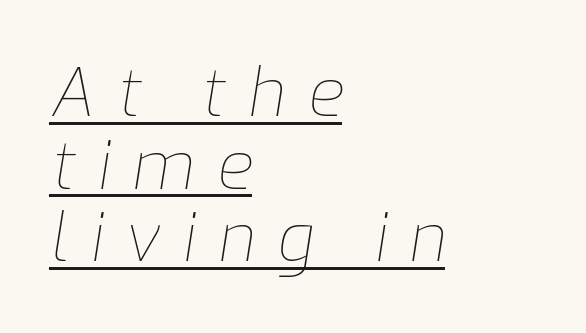
In terms of leading, this rendering errs on the cramped side. Characters follow at a spacing far wider than the type designer built in. The font's italic variant was chosen for this text. The letters look calm and open, with moderate or lighter stems.
